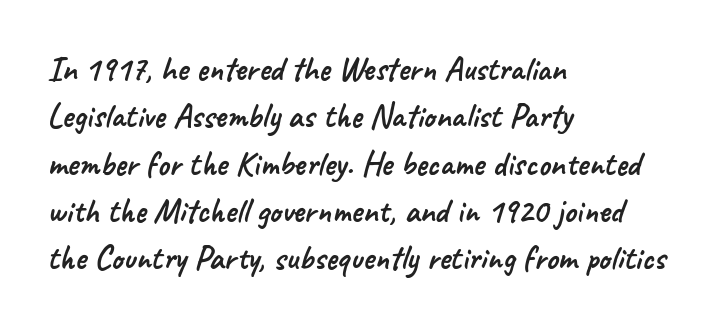
Q: Is the typeface a serif or a sans-serif typeface? A: Sans-serif.
Q: Is the text underlined? A: No.
Q: How is the paragraph aligned? A: Left-aligned.
Q: Is the spacing between letters normal or unusually wide? A: Normal.
Q: Is the spacing between lines tight, normal or loose? A: Normal.
Q: Width (condensed, normal, or wide)? A: Normal.
Q: Stroke contrast? A: Low.
Q: x-height? A: Small.
Q: Monospaced? A: No.
